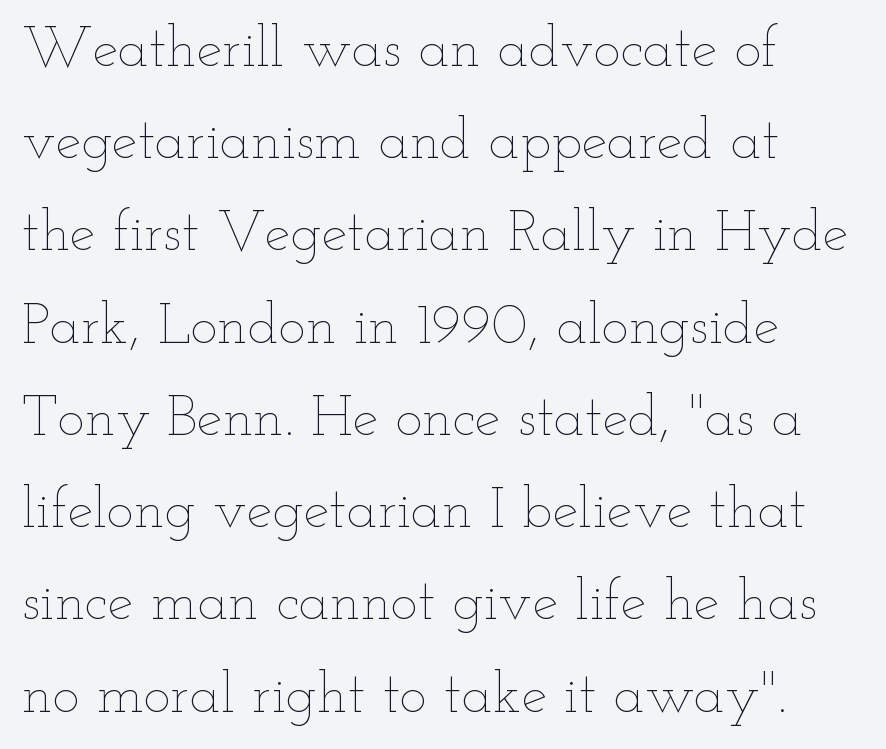
Q: Is the text bold? A: No.
Q: Is the text italic (slanted)? A: No, it is upright.
Q: Is the text underlined? A: No.
Q: How is the paragraph aligned? A: Left-aligned.
Q: Is the spacing between letters normal or unusually wide? A: Normal.
Q: Is the spacing between lines tight, normal or loose? A: Normal.
Q: Width (condensed, normal, or wide)? A: Wide.
Q: Stroke contrast? A: Low.
Q: x-height? A: Small.
Q: Monospaced? A: No.
